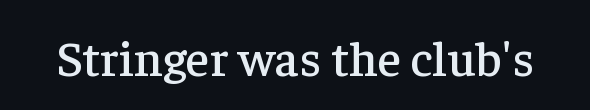
Spacing between characters is what you'd get straight out of the box. This rendering employs a face with finishing strokes, i.e., a serif. Each letter keeps its own natural width here, so spacing adapts to shape. Bare-footed words on every line. When letters stand straight like this, we call the style roman or upright.
